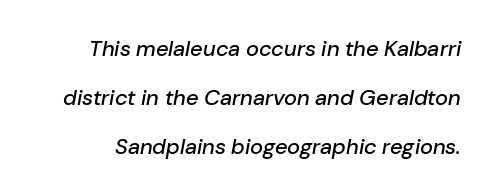
The words here are not underlined. The font's italic variant was chosen for this text. A typesetter would call this zero additional tracking. Airy leading.
